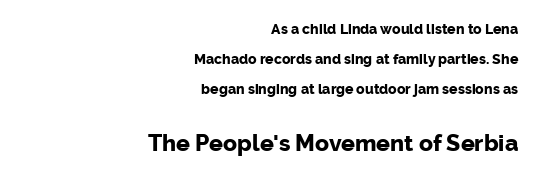
{"italic": "no", "bold": "yes", "underline": "no", "align": "right", "line_spacing": "loose", "line_spacing_ratio": 2.13, "letter_spacing": "normal", "letter_spacing_em": 0.0, "larger_block": "second", "size_ratio": 1.64, "glyph_px": 23}
